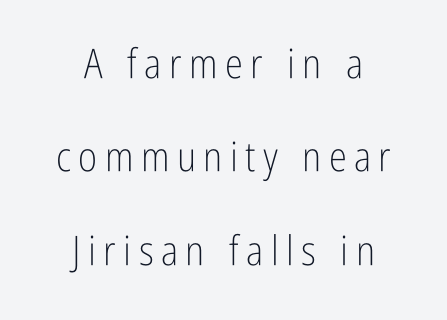
{"serif": "no", "italic": "no", "bold": "no", "weight": "light", "width": "condensed", "stroke_contrast": "low", "x_height": "medium", "monospaced": "no", "underline": "no", "align": "center", "line_spacing": "loose", "line_spacing_ratio": 2.28, "glyph_px": 41}
